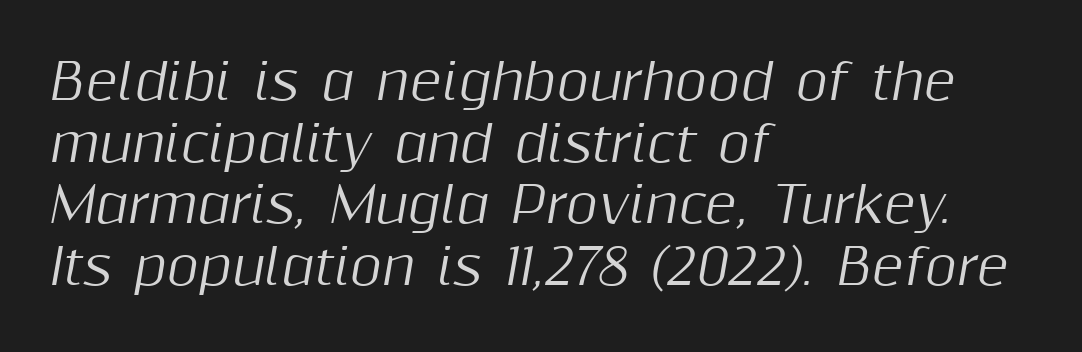
The axis of the letterforms is tilted away from vertical. There is no visible air inserted between adjacent glyphs. Notice how the passage keeps a crisp vertical edge on the left only. A typesetter would call this leading conventional body-copy spacing. Proportional: the letters do not fall into vertical columns.
